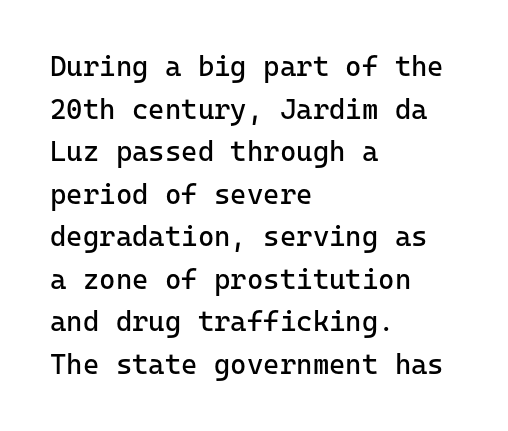
Q: Is the text bold? A: No.
Q: Is the text italic (slanted)? A: No, it is upright.
Q: Is the typeface a serif or a sans-serif typeface? A: Sans-serif.
Q: Is the text underlined? A: No.
Q: How is the paragraph aligned? A: Left-aligned.
Q: Is the spacing between letters normal or unusually wide? A: Normal.
Q: Is the spacing between lines tight, normal or loose? A: Normal.
Q: Width (condensed, normal, or wide)? A: Normal.
Q: Stroke contrast? A: Low.
Q: x-height? A: Medium.
Q: Monospaced? A: Yes.
